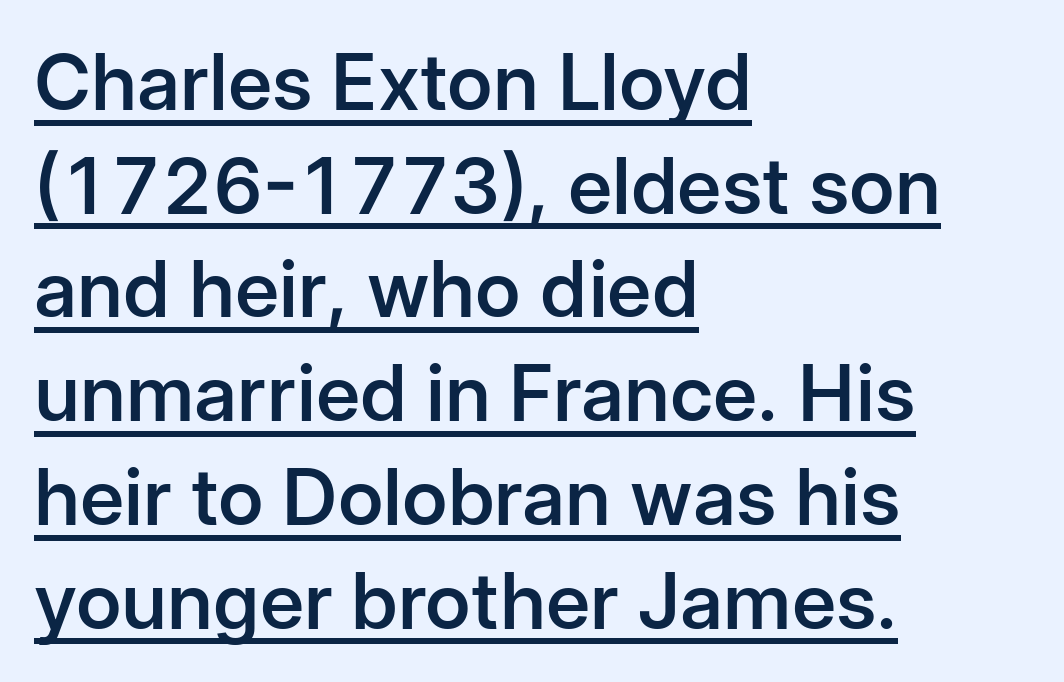
One-word summary of the alignment: left. Compared with undecorated copy, this sample adds a rule below the words. Students, note that the glyphs here touch the page at normal intervals. Every letter is mildly thick-stroked: semibold rather than bold. Posture: straight, roman, zero tilt.
